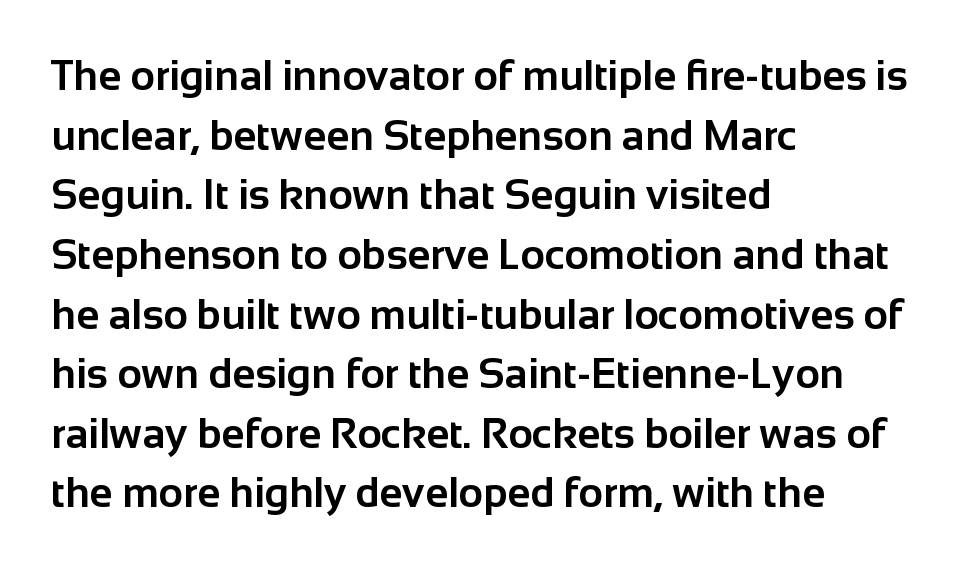
The image shows 42 px bold sans-serif type, upright; set left-aligned, normal line spacing (1.42x), normal letter spacing, not underlined; low stroke contrast and a medium x-height.
